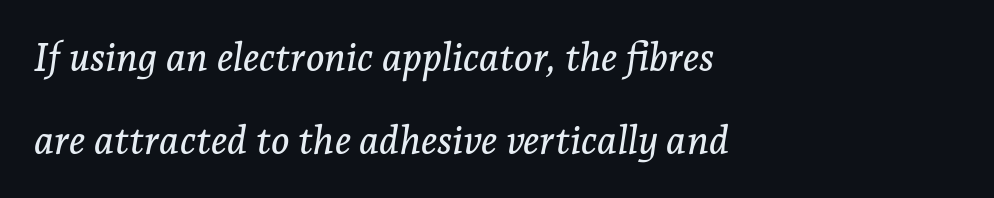
Q: Is the text italic (slanted)? A: Yes, it leans right by about 7 degrees.
Q: Is the typeface a serif or a sans-serif typeface? A: Serif.
Q: Is the text underlined? A: No.
Q: How is the paragraph aligned? A: Left-aligned.
Q: Is the spacing between letters normal or unusually wide? A: Normal.
Q: Is the spacing between lines tight, normal or loose? A: Loose.
Q: Width (condensed, normal, or wide)? A: Normal.
Q: Stroke contrast? A: Low.
Q: x-height? A: Medium.
Q: Monospaced? A: No.
